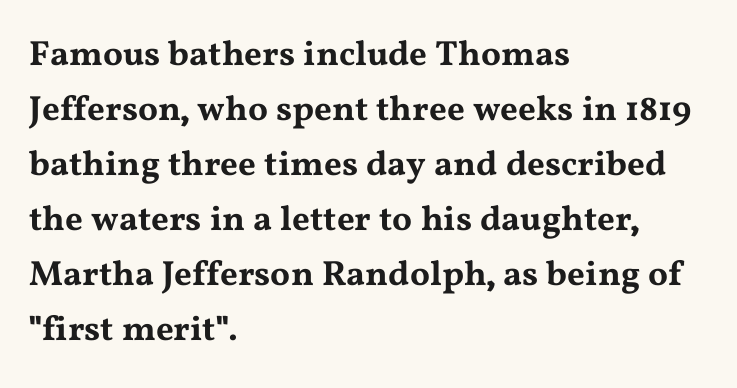
{"serif": "yes", "italic": "no", "width": "wide", "stroke_contrast": "medium", "x_height": "medium", "monospaced": "no", "underline": "no", "align": "left", "line_spacing": "normal", "line_spacing_ratio": 1.57, "letter_spacing": "normal", "letter_spacing_em": 0.0, "glyph_px": 35}
